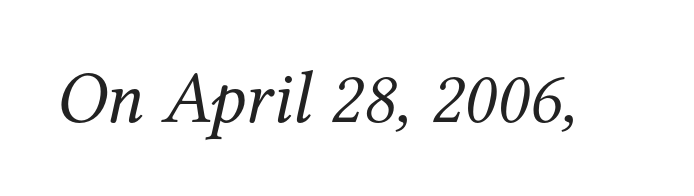
{"serif": "yes", "italic": "yes", "lean": "right", "slant_degrees": 12, "bold": "no", "weight": "regular", "width": "normal", "stroke_contrast": "medium", "x_height": "medium", "monospaced": "no", "underline": "no", "letter_spacing": "normal", "letter_spacing_em": 0.0, "glyph_px": 74}
